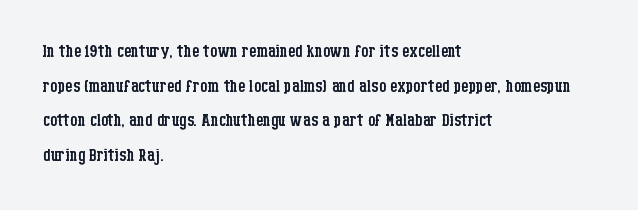
Q: Is the text bold? A: No.
Q: Is the text italic (slanted)? A: No, it is upright.
Q: Is the text underlined? A: No.
Q: How is the paragraph aligned? A: Left-aligned.
Q: Is the spacing between letters normal or unusually wide? A: Normal.
Q: Is the spacing between lines tight, normal or loose? A: Normal.
